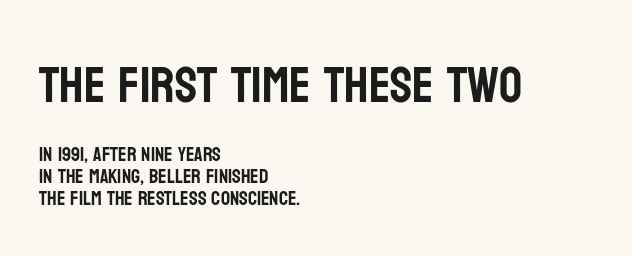
Q: Is the text italic (slanted)? A: No, it is upright.
Q: Is the typeface a serif or a sans-serif typeface? A: Sans-serif.
Q: Is the text underlined? A: No.
Q: How is the paragraph aligned? A: Left-aligned.
Q: Is the spacing between letters normal or unusually wide? A: Normal.
Q: Is the spacing between lines tight, normal or loose? A: Tight.
Q: Which block of text is set in a larger size, the first (top) or the second (bottom)? A: The first (top) one.
Q: Width (condensed, normal, or wide)? A: Condensed.
Q: Stroke contrast? A: Low.
Q: x-height? A: Large.
Q: Monospaced? A: No.
